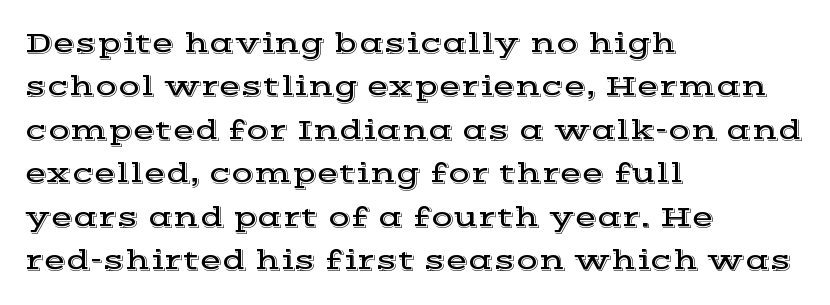
{"serif": "yes", "italic": "no", "width": "wide", "x_height": "medium", "monospaced": "no", "underline": "no", "align": "left", "line_spacing": "normal", "line_spacing_ratio": 1.5, "letter_spacing": "normal", "letter_spacing_em": 0.0, "glyph_px": 29}
